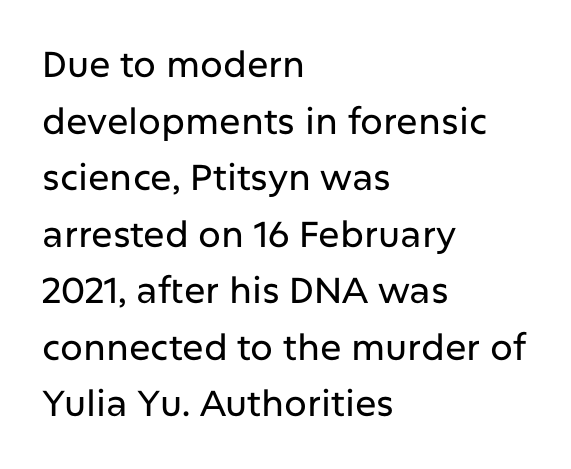
Note the varied advance widths — an 'i' is clearly narrower than an 'm'. The foot of each line stays bare and open. Check where the strokes stop: nothing finishes them off — pure sans. The lettering stays uniformly vertical, giving the passage a roman look. Spacing between characters is what you'd get straight out of the box. Leading matches the norm, producing a regular column.
